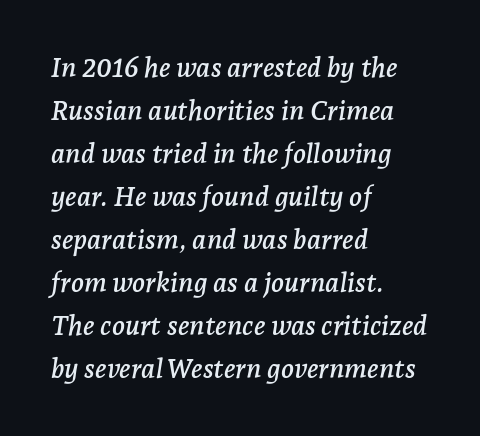
{"italic": "yes", "lean": "right", "slant_degrees": 7, "underline": "no", "align": "left", "line_spacing": "normal", "line_spacing_ratio": 1.59, "letter_spacing": "normal", "letter_spacing_em": 0.0, "glyph_px": 27}
